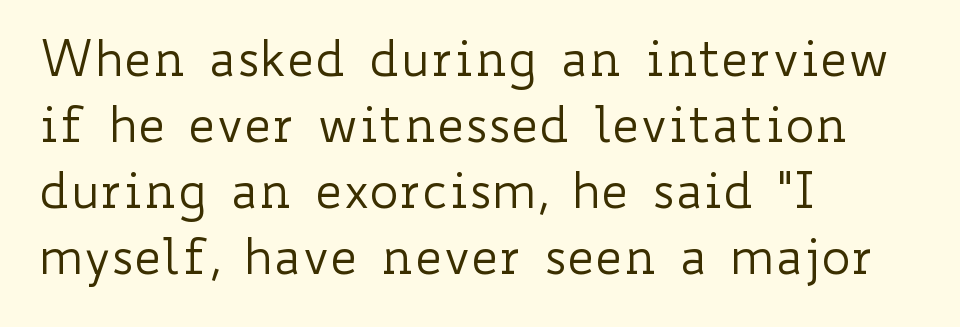
{"italic": "no", "bold": "no", "weight": "regular", "width": "wide", "stroke_contrast": "low", "x_height": "small", "monospaced": "no", "underline": "no", "align": "left", "line_spacing": "normal", "line_spacing_ratio": 1.32, "letter_spacing": "normal", "letter_spacing_em": 0.0, "glyph_px": 50}
